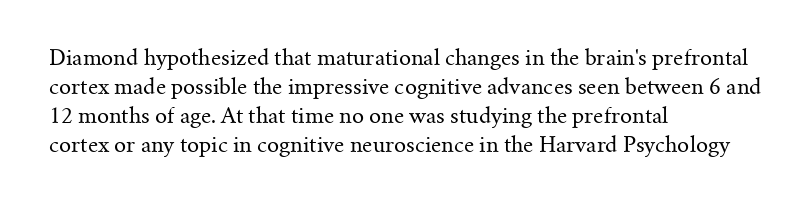
The image shows 21 px text type, upright; set left-aligned, normal line spacing (1.38x), normal letter spacing, not underlined.
